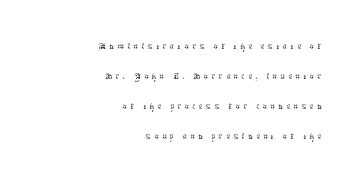
The image shows 21 px text type, upright; set right-aligned, normal line spacing (1.43x), not underlined.
